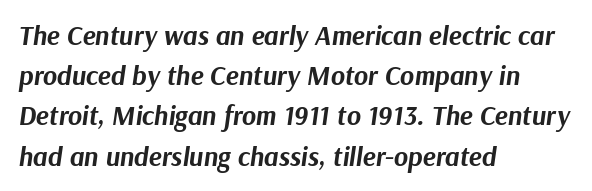
Q: Is the text bold? A: Yes.
Q: Is the text italic (slanted)? A: Yes, it leans right by about 9 degrees.
Q: Is the text underlined? A: No.
Q: How is the paragraph aligned? A: Left-aligned.
Q: Is the spacing between letters normal or unusually wide? A: Normal.
Q: Is the spacing between lines tight, normal or loose? A: Normal.
